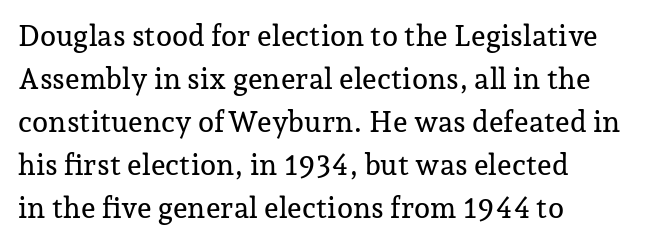
{"serif": "yes", "italic": "no", "width": "normal", "stroke_contrast": "low", "x_height": "medium", "monospaced": "no", "underline": "no", "align": "left", "line_spacing": "normal", "line_spacing_ratio": 1.48, "letter_spacing": "normal", "letter_spacing_em": 0.0, "glyph_px": 29}
